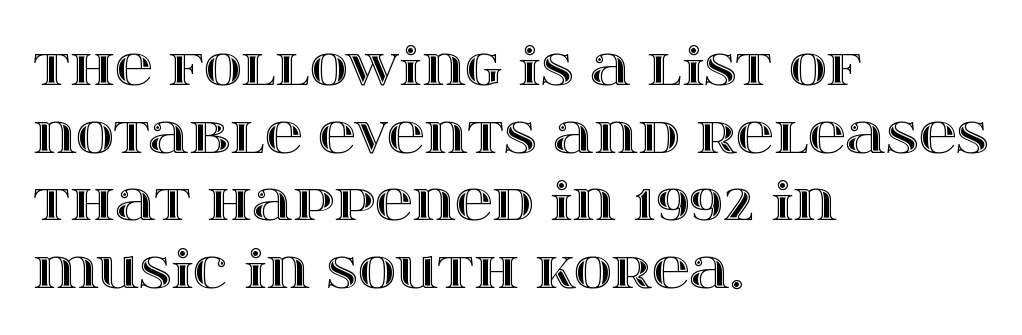
Q: Is the text italic (slanted)? A: No, it is upright.
Q: Is the text underlined? A: No.
Q: How is the paragraph aligned? A: Left-aligned.
Q: Is the spacing between letters normal or unusually wide? A: Normal.
Q: Is the spacing between lines tight, normal or loose? A: Normal.
Q: Width (condensed, normal, or wide)? A: Wide.
Q: x-height? A: Large.
Q: Monospaced? A: No.
